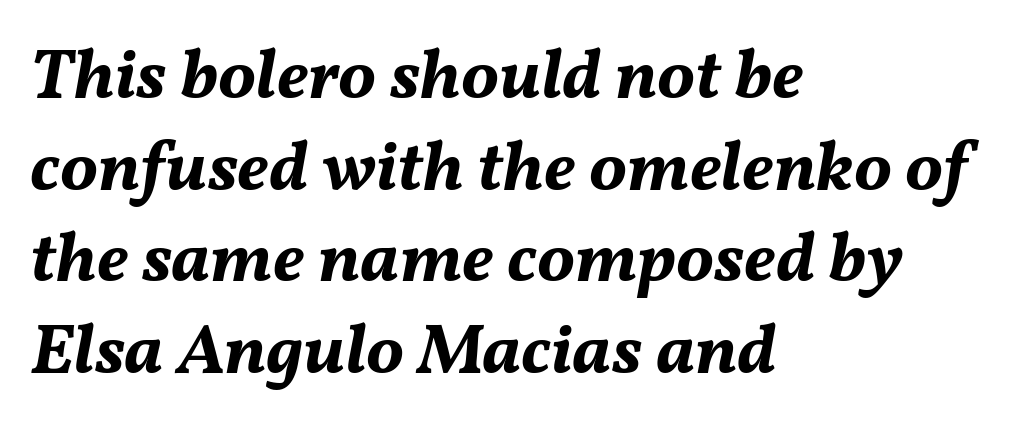
The image shows 71 px bold type, italic (leaning right); set left-aligned, normal line spacing (1.29x), normal letter spacing, not underlined; medium stroke contrast and a medium x-height.
